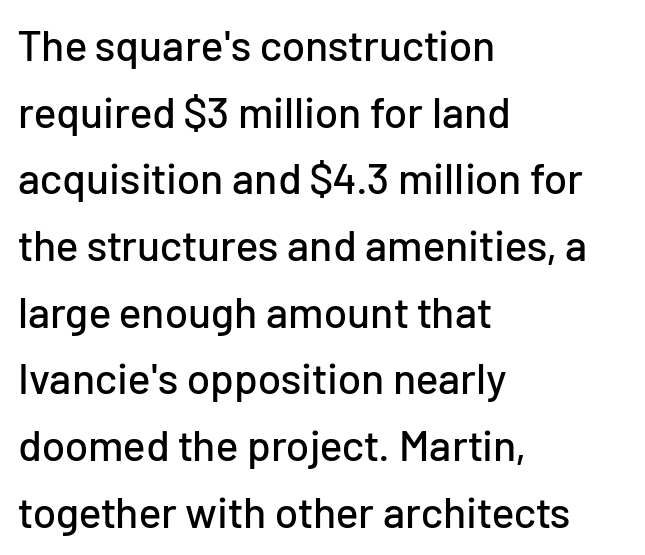
The image shows 43 px sans-serif type, upright; set left-aligned, normal line spacing (1.55x), normal letter spacing, not underlined; low stroke contrast and a medium x-height.
